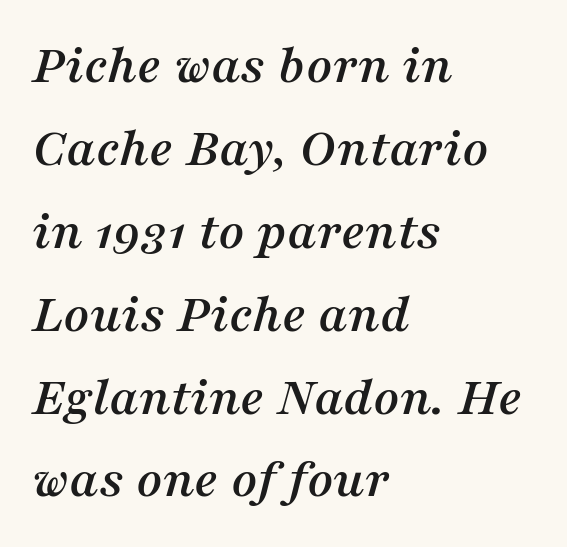
Q: Is the text italic (slanted)? A: Yes, it leans right by about 16 degrees.
Q: Is the typeface a serif or a sans-serif typeface? A: Serif.
Q: Is the text underlined? A: No.
Q: How is the paragraph aligned? A: Left-aligned.
Q: Is the spacing between letters normal or unusually wide? A: Normal.
Q: Is the spacing between lines tight, normal or loose? A: Normal.
Q: Width (condensed, normal, or wide)? A: Normal.
Q: Stroke contrast? A: Medium.
Q: x-height? A: Medium.
Q: Monospaced? A: No.
